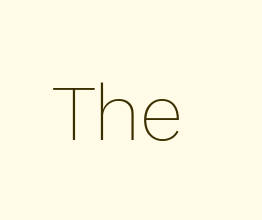
Q: Is the text bold? A: No.
Q: Is the text italic (slanted)? A: No, it is upright.
Q: Is the text underlined? A: No.
Q: Is the spacing between letters normal or unusually wide? A: Normal.
Q: Width (condensed, normal, or wide)? A: Normal.
Q: x-height? A: Medium.
Q: Monospaced? A: No.
